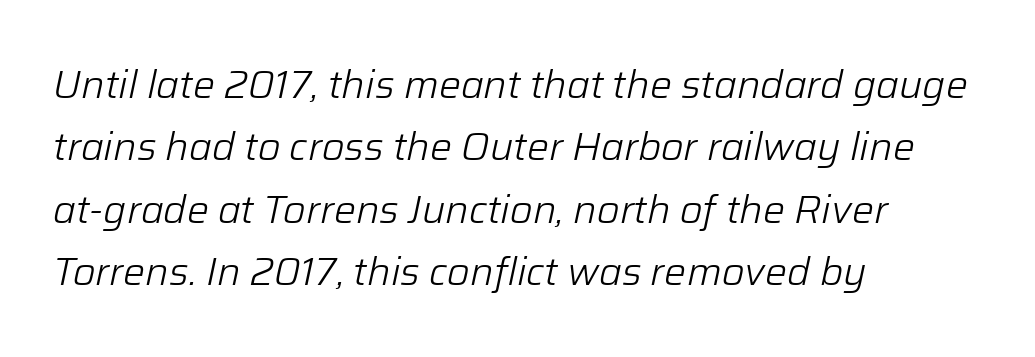
Q: Is the text bold? A: No.
Q: Is the text italic (slanted)? A: Yes, it leans right by about 12 degrees.
Q: Is the text underlined? A: No.
Q: How is the paragraph aligned? A: Left-aligned.
Q: Is the spacing between letters normal or unusually wide? A: Normal.
Q: Is the spacing between lines tight, normal or loose? A: Normal.
Q: Width (condensed, normal, or wide)? A: Normal.
Q: Stroke contrast? A: Low.
Q: x-height? A: Medium.
Q: Monospaced? A: No.
